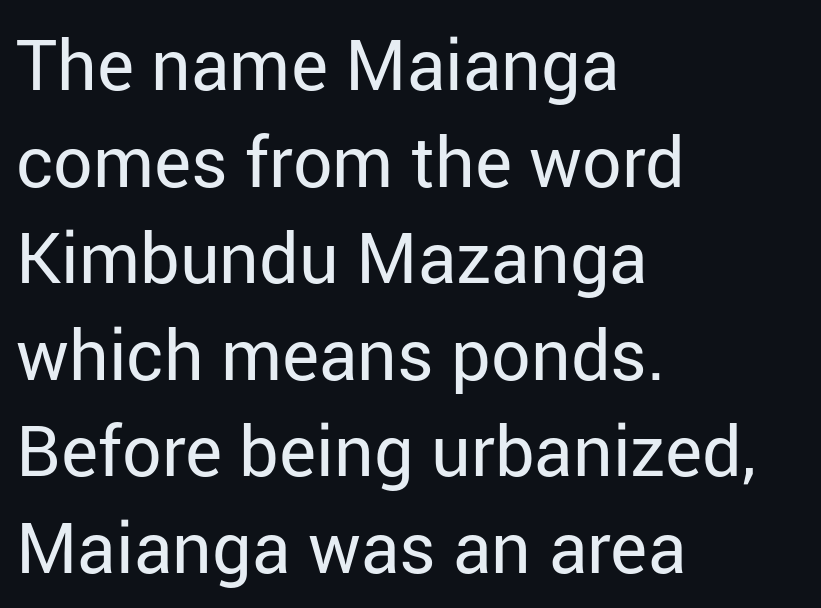
Any mark beneath the type? The region is blank. Font category for this specimen: sans-serif. The typography opts for an upright posture over an oblique one. The line texture is even and compact thanks to regular tracking.
